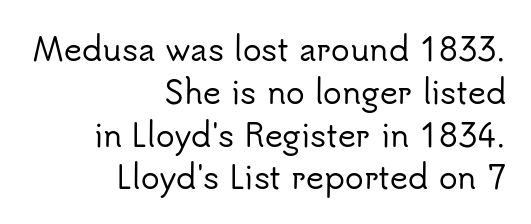
Q: Is the text italic (slanted)? A: No, it is upright.
Q: Is the typeface a serif or a sans-serif typeface? A: Sans-serif.
Q: Is the text underlined? A: No.
Q: How is the paragraph aligned? A: Right-aligned.
Q: Is the spacing between letters normal or unusually wide? A: Normal.
Q: Is the spacing between lines tight, normal or loose? A: Normal.
Q: Width (condensed, normal, or wide)? A: Normal.
Q: Stroke contrast? A: Low.
Q: x-height? A: Small.
Q: Monospaced? A: No.
